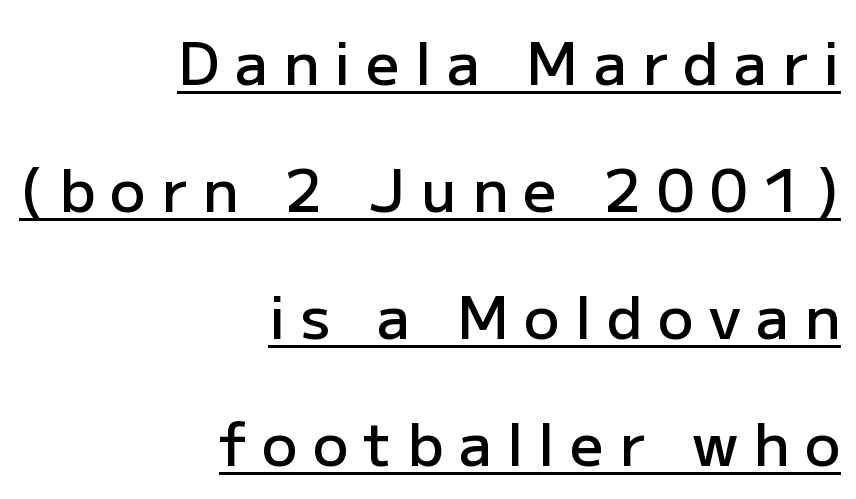
Compared with typical paragraphs, the rows here are farther apart. The passage shown is typed in a proportional face where columns would drift. A typesetter would mark this as roman, not italic. The letterforms stand isolated, each surrounded by extra space. A flush-right, rag-left setting is used for this passage.
